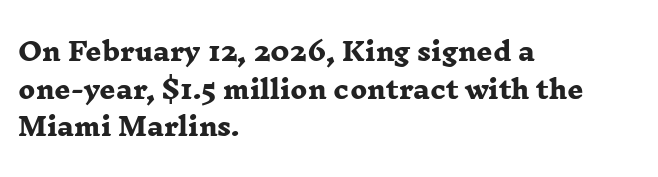
The image shows 25 px bold type; set left-aligned, normal line spacing (1.51x), normal letter spacing, not underlined.
